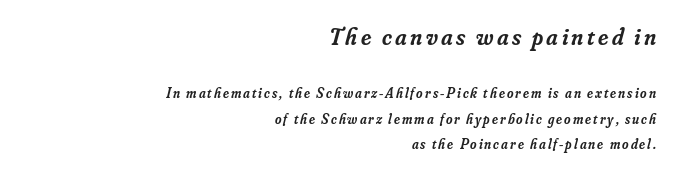
Q: Is the text bold? A: Semi-bold.
Q: Is the text italic (slanted)? A: Yes, it leans right by about 16 degrees.
Q: Is the text underlined? A: No.
Q: How is the paragraph aligned? A: Right-aligned.
Q: Which block of text is set in a larger size, the first (top) or the second (bottom)? A: The first (top) one.
